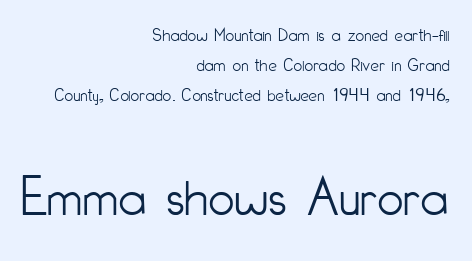
The image shows 57 px light, condensed sans-serif type, upright; set right-aligned, normal line spacing (1.59x), normal letter spacing, not underlined; the second (bottom) block is 3.0x larger; low stroke contrast and a small x-height.
